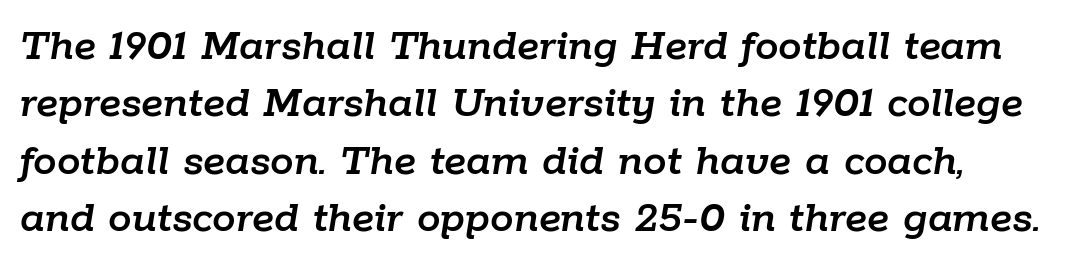
The image shows 47 px text type, italic (leaning right); set line spacing 1.22x, normal letter spacing, not underlined; low stroke contrast and a medium x-height.
